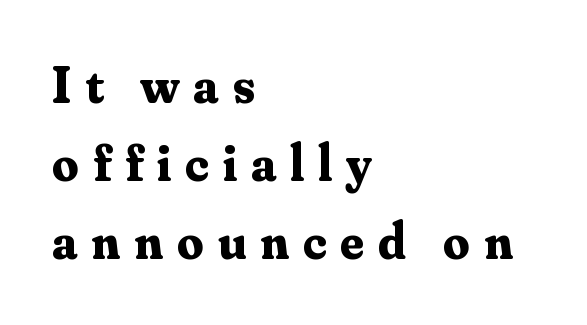
Q: Is the text bold? A: Yes.
Q: Is the text italic (slanted)? A: No, it is upright.
Q: Is the typeface a serif or a sans-serif typeface? A: Serif.
Q: Is the text underlined? A: No.
Q: How is the paragraph aligned? A: Left-aligned.
Q: Is the spacing between letters normal or unusually wide? A: Unusually wide.
Q: Is the spacing between lines tight, normal or loose? A: Normal.
Q: Width (condensed, normal, or wide)? A: Normal.
Q: Stroke contrast? A: Medium.
Q: x-height? A: Small.
Q: Monospaced? A: No.
